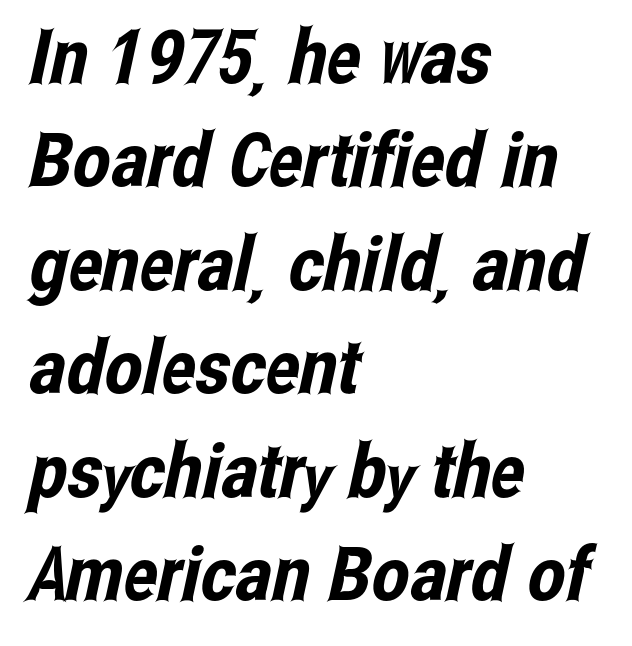
{"serif": "no", "width": "condensed", "stroke_contrast": "low", "x_height": "medium", "monospaced": "no", "underline": "no", "align": "left", "line_spacing": "normal", "line_spacing_ratio": 1.38, "letter_spacing": "normal", "letter_spacing_em": 0.0, "glyph_px": 75}
